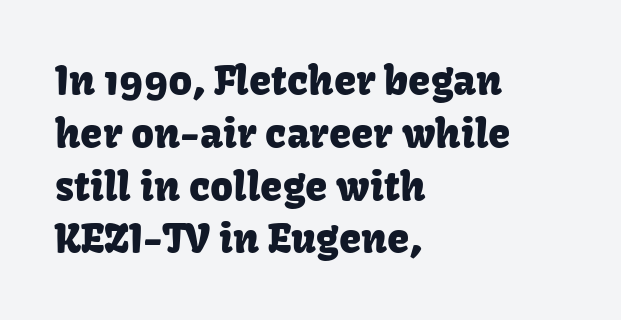
The image shows 40 px sans-serif type, upright; set left-aligned, normal line spacing (1.32x), normal letter spacing, not underlined; low stroke contrast and a medium x-height.
